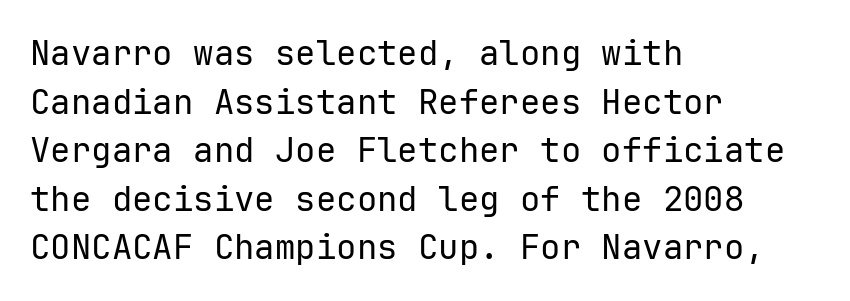
Q: Is the text bold? A: No.
Q: Is the text italic (slanted)? A: No, it is upright.
Q: Is the typeface a serif or a sans-serif typeface? A: Sans-serif.
Q: Is the text underlined? A: No.
Q: How is the paragraph aligned? A: Left-aligned.
Q: Is the spacing between letters normal or unusually wide? A: Normal.
Q: Is the spacing between lines tight, normal or loose? A: Normal.
Q: Width (condensed, normal, or wide)? A: Normal.
Q: Stroke contrast? A: Low.
Q: x-height? A: Medium.
Q: Monospaced? A: Yes.
